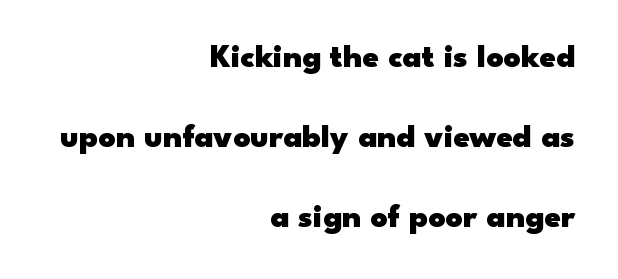
{"serif": "no", "italic": "no", "bold": "yes", "weight": "heavy", "width": "wide", "stroke_contrast": "low", "x_height": "small", "monospaced": "no", "underline": "no", "align": "right", "line_spacing": "loose", "line_spacing_ratio": 2.43, "letter_spacing": "normal", "letter_spacing_em": 0.0, "glyph_px": 33}
